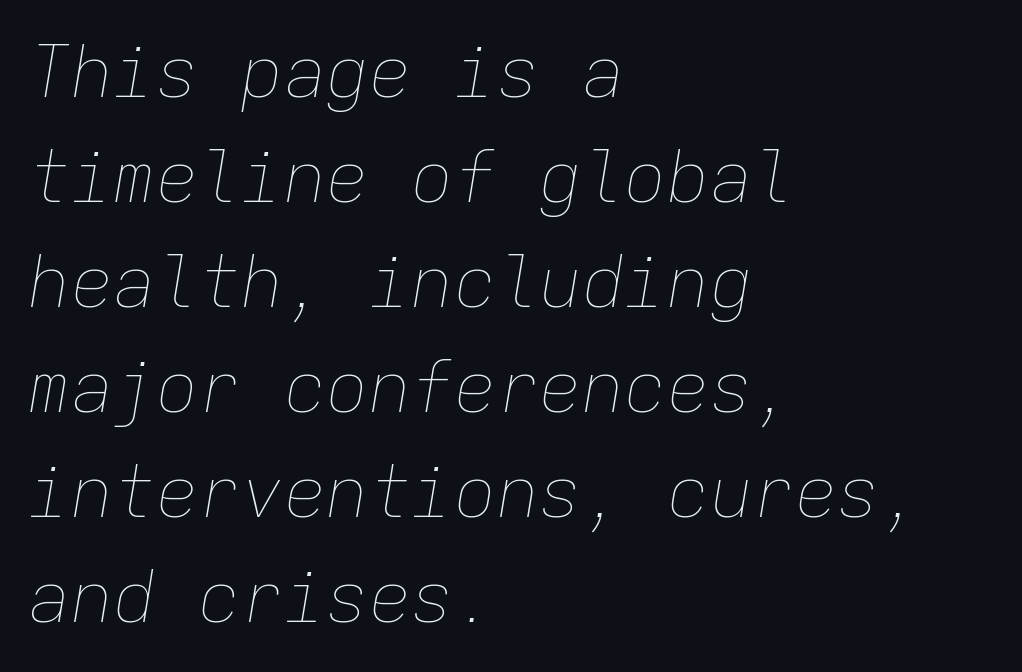
{"italic": "yes", "lean": "right", "slant_degrees": 9, "bold": "no", "weight": "thin", "width": "normal", "stroke_contrast": "low", "x_height": "medium", "monospaced": "yes", "underline": "no", "align": "left", "line_spacing": "normal", "line_spacing_ratio": 1.48, "letter_spacing": "normal", "letter_spacing_em": 0.0, "glyph_px": 71}
